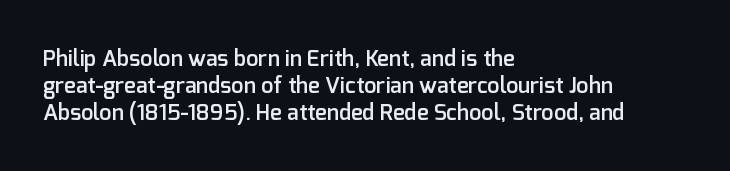
Letters rest on an invisible, unmarked baseline. Notice how the stems are strictly vertical — no italics here. In terms of letterspacing, this is plain default setting. This is moderately heavy type, rendered in semibold. Reading down the block, your eye returns to a fixed left position each line.
